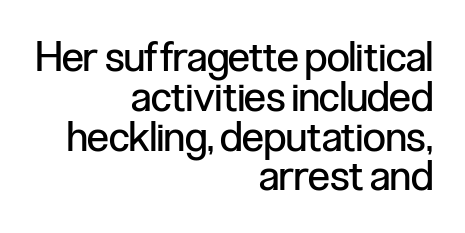
{"serif": "no", "italic": "no", "bold": "no", "weight": "regular", "width": "condensed", "stroke_contrast": "low", "x_height": "medium", "monospaced": "no", "underline": "no", "align": "right", "line_spacing": "tight", "line_spacing_ratio": 0.97, "letter_spacing": "normal", "letter_spacing_em": 0.0, "glyph_px": 41}
